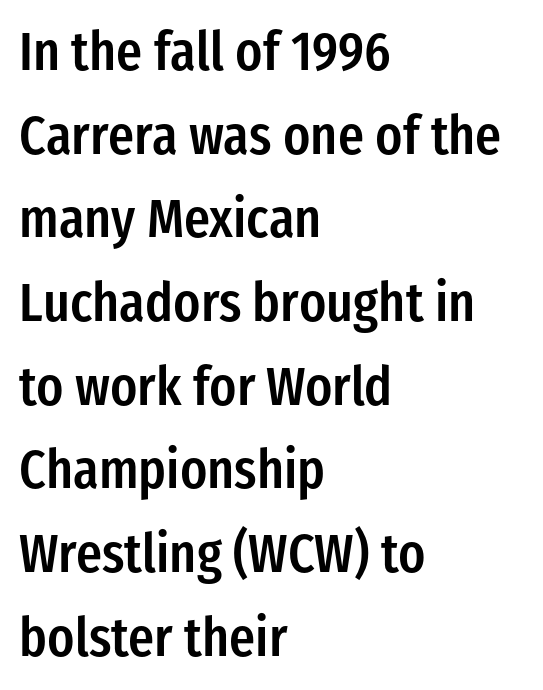
The image shows 54 px semibold, condensed sans-serif type, upright; set left-aligned, normal line spacing (1.55x), normal letter spacing, not underlined; low stroke contrast and a medium x-height.
